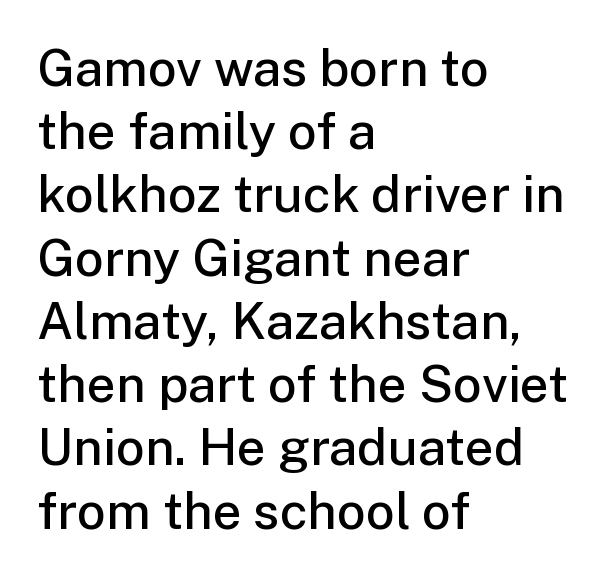
Students, this is semibold: more ink than regular, less than bold. Where is the straight margin? On the left. You could not count columns in this text — the font is proportionally spaced. Stroke terminals: plain, sans-serif. You can tell it's not italic because the verticals are truly vertical. Compared with typical body copy, the letter spacing here is the same.
